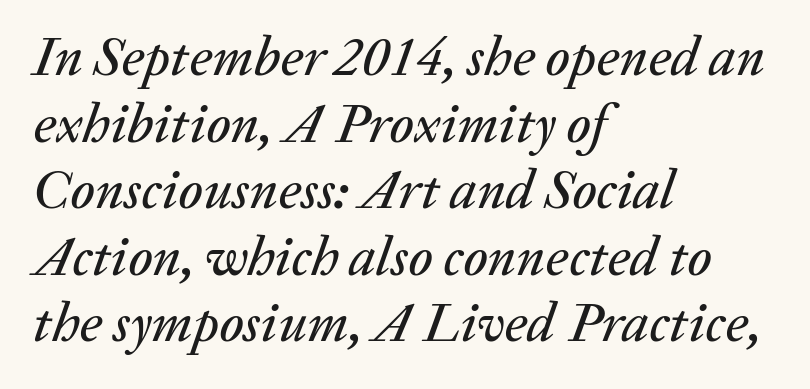
The image shows 55 px text type, italic (leaning right); set left-aligned, line spacing 1.21x, normal letter spacing, not underlined; low stroke contrast and a medium x-height.
